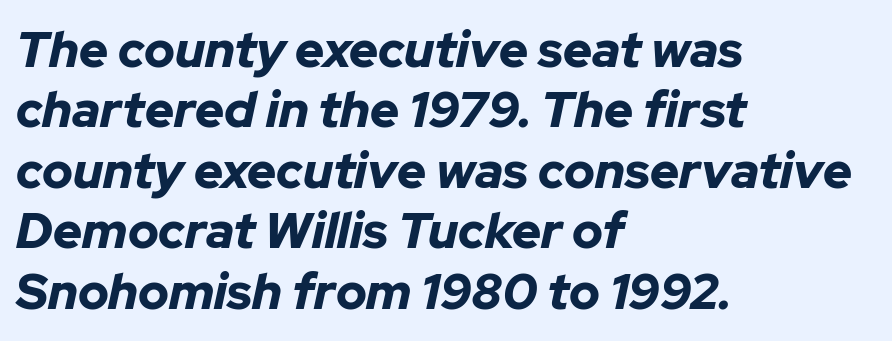
The rendering uses natural spacing where letterforms have individual widths. What weight is shown? A full bold with thick strokes. Is the letter spacing exaggerated? No — it looks like the ordinary default. Which margin do the lines hug? The left one — the right edge is uneven.
